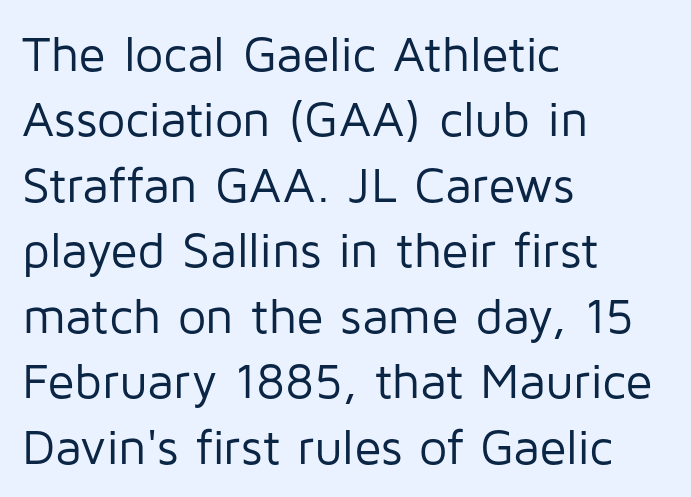
Q: Is the text bold? A: No.
Q: Is the text italic (slanted)? A: No, it is upright.
Q: Is the typeface a serif or a sans-serif typeface? A: Sans-serif.
Q: Is the text underlined? A: No.
Q: How is the paragraph aligned? A: Left-aligned.
Q: Is the spacing between letters normal or unusually wide? A: Normal.
Q: Is the spacing between lines tight, normal or loose? A: Normal.
Q: Width (condensed, normal, or wide)? A: Normal.
Q: Stroke contrast? A: Low.
Q: x-height? A: Medium.
Q: Monospaced? A: No.
